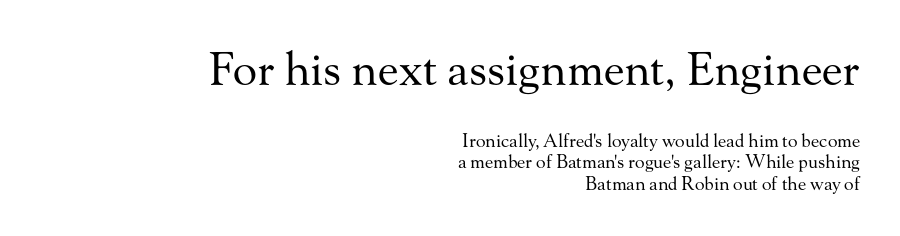
{"serif": "yes", "italic": "no", "bold": "no", "weight": "regular", "width": "normal", "stroke_contrast": "medium", "x_height": "small", "monospaced": "no", "underline": "no", "align": "right", "line_spacing_ratio": 1.18, "letter_spacing": "normal", "letter_spacing_em": 0.0, "larger_block": "first", "size_ratio": 2.5, "glyph_px": 45}
